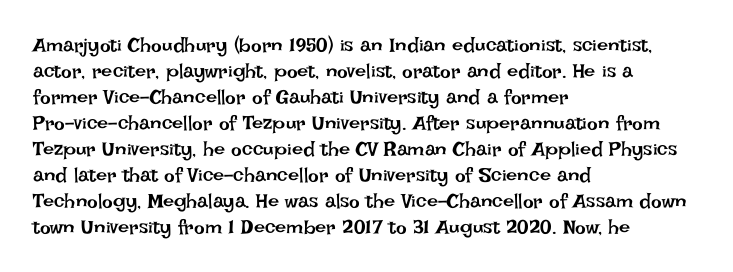
Q: Is the text bold? A: No.
Q: Is the text italic (slanted)? A: No, it is upright.
Q: Is the text underlined? A: No.
Q: How is the paragraph aligned? A: Left-aligned.
Q: Is the spacing between letters normal or unusually wide? A: Normal.
Q: Is the spacing between lines tight, normal or loose? A: Normal.
